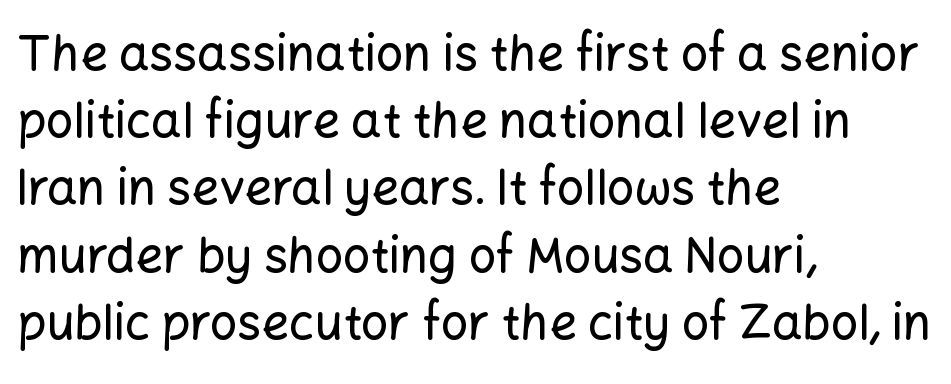
Q: Is the text italic (slanted)? A: No, it is upright.
Q: Is the typeface a serif or a sans-serif typeface? A: Sans-serif.
Q: Is the text underlined? A: No.
Q: How is the paragraph aligned? A: Left-aligned.
Q: Is the spacing between letters normal or unusually wide? A: Normal.
Q: Is the spacing between lines tight, normal or loose? A: Normal.
Q: Width (condensed, normal, or wide)? A: Normal.
Q: Stroke contrast? A: Low.
Q: x-height? A: Medium.
Q: Monospaced? A: No.
